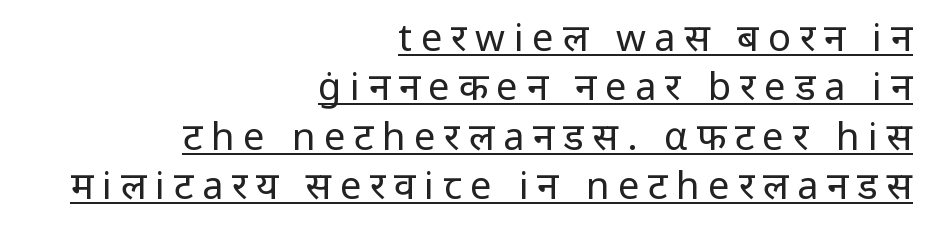
{"serif": "no", "italic": "no", "bold": "no", "weight": "regular", "width": "normal", "stroke_contrast": "low", "x_height": "medium", "monospaced": "no", "underline": "yes", "align": "right", "line_spacing": "normal", "line_spacing_ratio": 1.3, "letter_spacing": "wide", "letter_spacing_em": 0.23, "glyph_px": 38}
